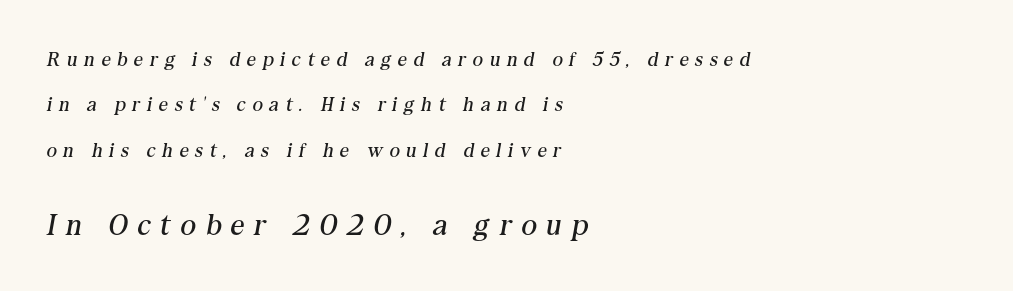
Q: Is the text bold? A: No.
Q: Is the text italic (slanted)? A: Yes, it leans right by about 10 degrees.
Q: Is the typeface a serif or a sans-serif typeface? A: Serif.
Q: Is the text underlined? A: No.
Q: How is the paragraph aligned? A: Left-aligned.
Q: Is the spacing between letters normal or unusually wide? A: Unusually wide.
Q: Is the spacing between lines tight, normal or loose? A: Loose.
Q: Which block of text is set in a larger size, the first (top) or the second (bottom)? A: The second (bottom) one.
Q: Width (condensed, normal, or wide)? A: Normal.
Q: Stroke contrast? A: Medium.
Q: x-height? A: Medium.
Q: Monospaced? A: No.
